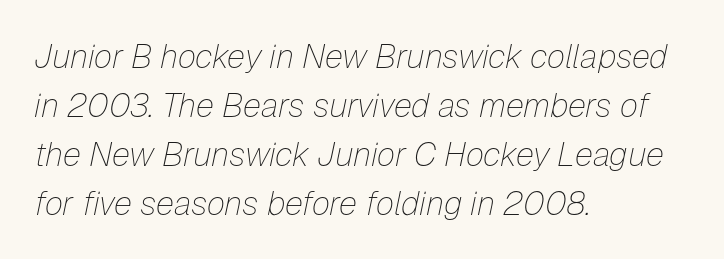
Slant detected: the letters are inclined. The horizontal fit of the characters is conventional and even. Think of a printed novel: that variable character pitch is what you see here. Decoration check: the copy has no underline. Think standard paragraph weight, or any step lighter than that.
